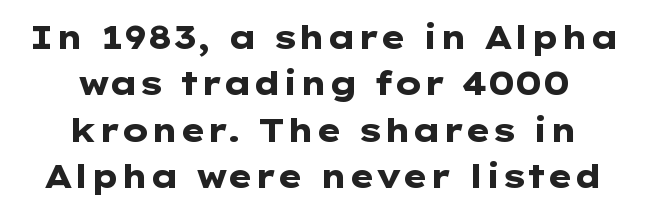
Note: no serifs on the glyphs. The text block is weighted toward neither margin, spreading evenly from the middle. It's the straight-up-and-down kind of type. Typographic density is high because the face is bold. The horizontal fit of the characters is conventional and even. Descenders are the only things crossing below the line.
